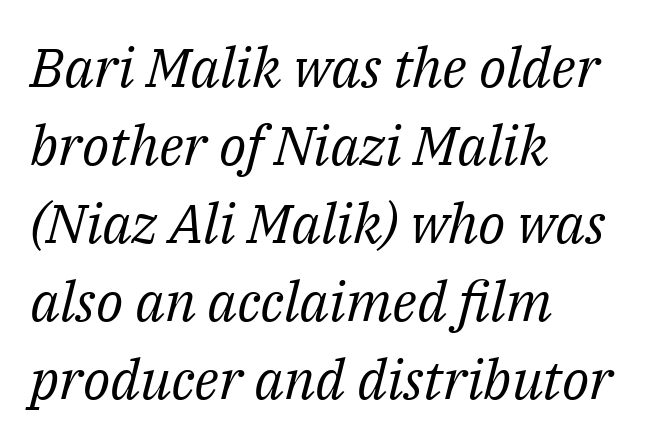
Q: Is the text bold? A: No.
Q: Is the text italic (slanted)? A: Yes, it leans right by about 14 degrees.
Q: Is the typeface a serif or a sans-serif typeface? A: Serif.
Q: Is the text underlined? A: No.
Q: How is the paragraph aligned? A: Left-aligned.
Q: Is the spacing between letters normal or unusually wide? A: Normal.
Q: Is the spacing between lines tight, normal or loose? A: Normal.
Q: Width (condensed, normal, or wide)? A: Normal.
Q: Stroke contrast? A: Medium.
Q: x-height? A: Medium.
Q: Monospaced? A: No.
